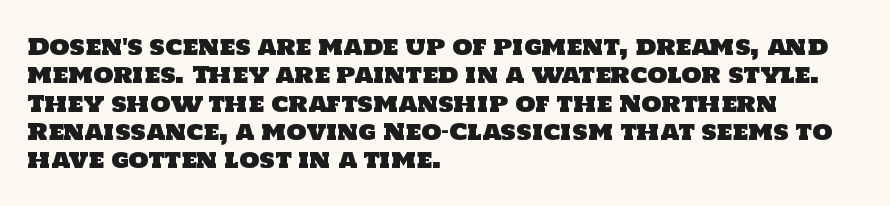
Q: Is the text underlined? A: No.
Q: How is the paragraph aligned? A: Left-aligned.
Q: Is the spacing between letters normal or unusually wide? A: Normal.
